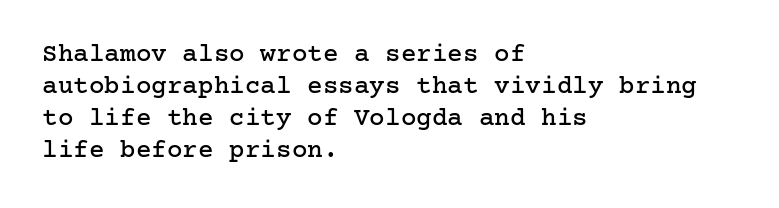
Q: Is the text italic (slanted)? A: No, it is upright.
Q: Is the text underlined? A: No.
Q: How is the paragraph aligned? A: Left-aligned.
Q: Is the spacing between letters normal or unusually wide? A: Normal.
